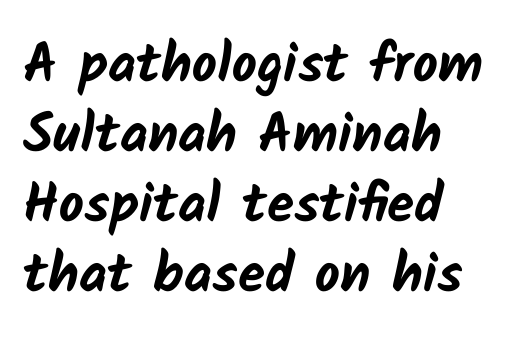
The typesetting leans heavy: a genuine bold. Check where the strokes stop: nothing finishes them off — pure sans. Note the varied advance widths — an 'i' is clearly narrower than an 'm'. Caption: standard tracking, unaltered. Descender tails drop into unmarked territory. Horizontal bands of white between lines are of average thickness.
